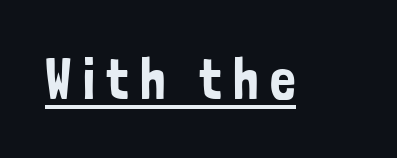
Q: Is the text italic (slanted)? A: No, it is upright.
Q: Is the typeface a serif or a sans-serif typeface? A: Sans-serif.
Q: Is the text underlined? A: Yes.
Q: Is the spacing between letters normal or unusually wide? A: Unusually wide.
Q: Width (condensed, normal, or wide)? A: Condensed.
Q: Stroke contrast? A: Low.
Q: x-height? A: Medium.
Q: Monospaced? A: No.
